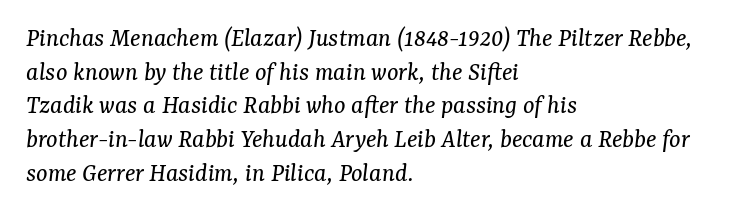
Does the leading feel generous? No, just average. The letters look calm and open, with moderate or lighter stems. Caption: standard tracking, unaltered. Is the block centered? No — it sits flush against the left margin. Check under the words: just untouched page. Would a proofreader flag this as italicized? Yes.
